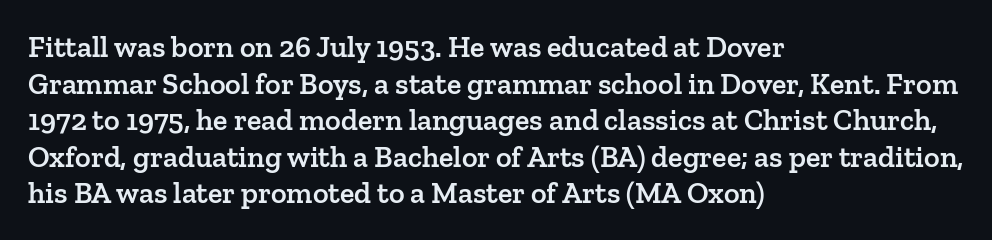
{"serif": "yes", "italic": "no", "bold": "semi", "weight": "semibold", "width": "normal", "stroke_contrast": "low", "x_height": "medium", "monospaced": "no", "underline": "no", "align": "left", "line_spacing_ratio": 1.22, "letter_spacing": "normal", "letter_spacing_em": 0.0, "glyph_px": 30}
